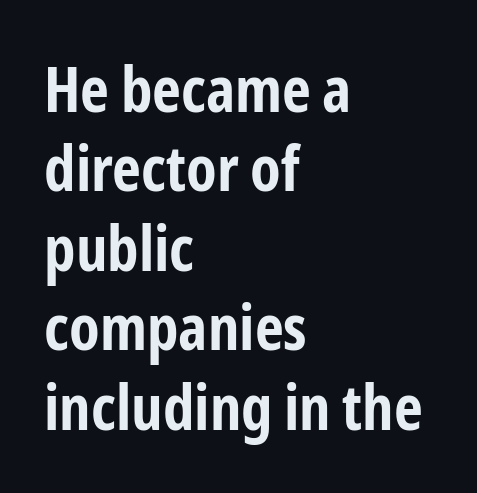
{"serif": "no", "italic": "no", "bold": "yes", "weight": "bold", "width": "condensed", "stroke_contrast": "low", "x_height": "medium", "monospaced": "no", "underline": "no", "align": "left", "line_spacing": "normal", "line_spacing_ratio": 1.26, "letter_spacing": "normal", "letter_spacing_em": 0.0, "glyph_px": 63}
